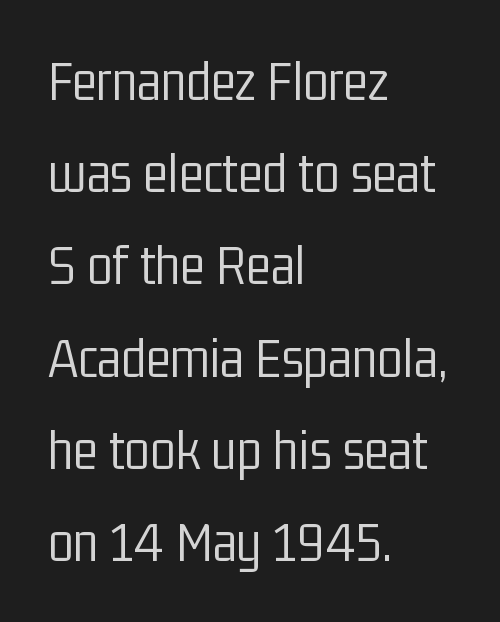
Q: Is the text bold? A: No.
Q: Is the text italic (slanted)? A: No, it is upright.
Q: Is the typeface a serif or a sans-serif typeface? A: Sans-serif.
Q: Is the text underlined? A: No.
Q: How is the paragraph aligned? A: Left-aligned.
Q: Is the spacing between letters normal or unusually wide? A: Normal.
Q: Is the spacing between lines tight, normal or loose? A: Normal.
Q: Width (condensed, normal, or wide)? A: Condensed.
Q: Stroke contrast? A: Low.
Q: x-height? A: Medium.
Q: Monospaced? A: No.
